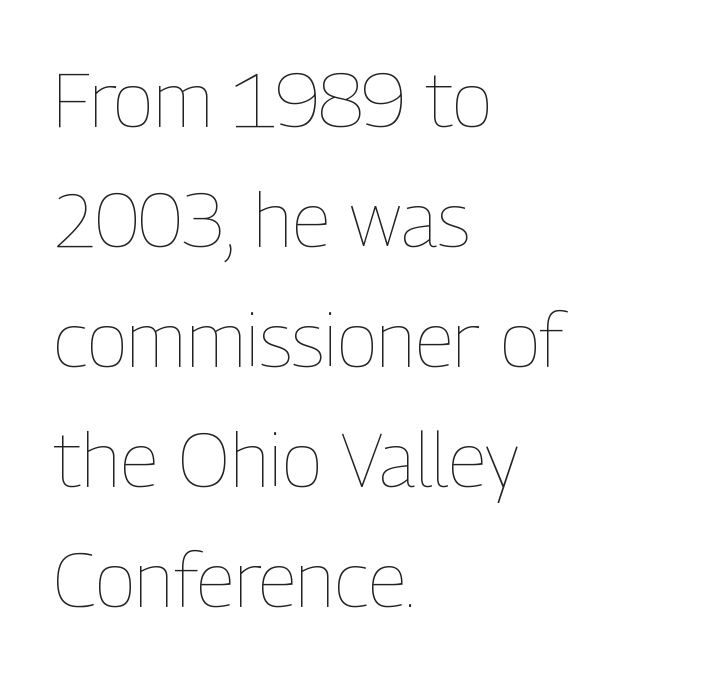
Is the stroke heavy? The answer is a plain regular-or-lighter. Style check: upright. Does the copy run flush right? No — it runs flush left. Clear beneath every line of the passage. There is no visible air inserted between adjacent glyphs. Reading down the column, the eye jumps a familiar distance to each next line.
